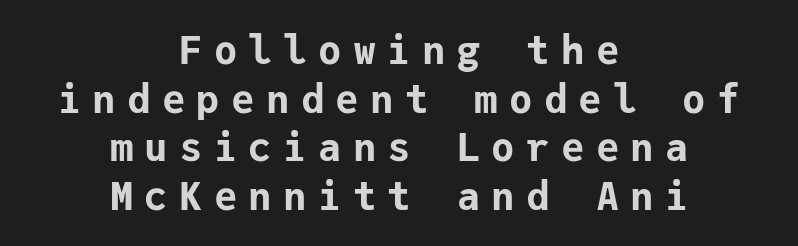
The image shows 39 px bold sans-serif type, upright, monospaced; set centered, normal line spacing (1.25x), unusually wide letter spacing (+0.29 em), not underlined; low stroke contrast and a medium x-height.
